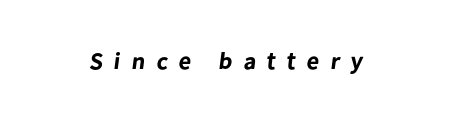
{"bold": "yes", "underline": "no", "letter_spacing": "wide", "letter_spacing_em": 0.47, "glyph_px": 24}
